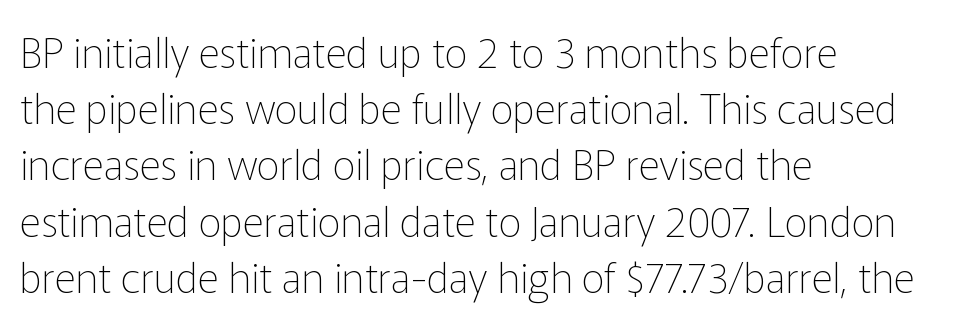
Q: Is the text bold? A: No.
Q: Is the text italic (slanted)? A: No, it is upright.
Q: Is the typeface a serif or a sans-serif typeface? A: Sans-serif.
Q: Is the text underlined? A: No.
Q: How is the paragraph aligned? A: Left-aligned.
Q: Is the spacing between letters normal or unusually wide? A: Normal.
Q: Is the spacing between lines tight, normal or loose? A: Normal.
Q: Width (condensed, normal, or wide)? A: Normal.
Q: Stroke contrast? A: Low.
Q: x-height? A: Medium.
Q: Monospaced? A: No.
